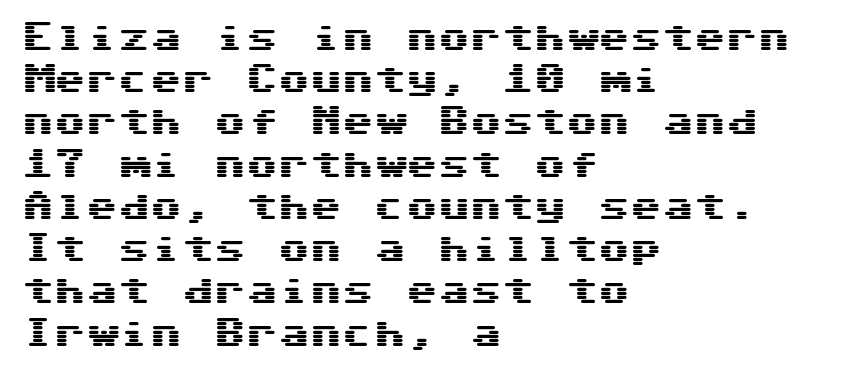
Rows of type keep a routine distance in the vertical direction. You could call the tracking neutral — neither tight nor loose. The face used here is monospaced, like something from a code editor. All the whitespace from short lines collects on the right.
